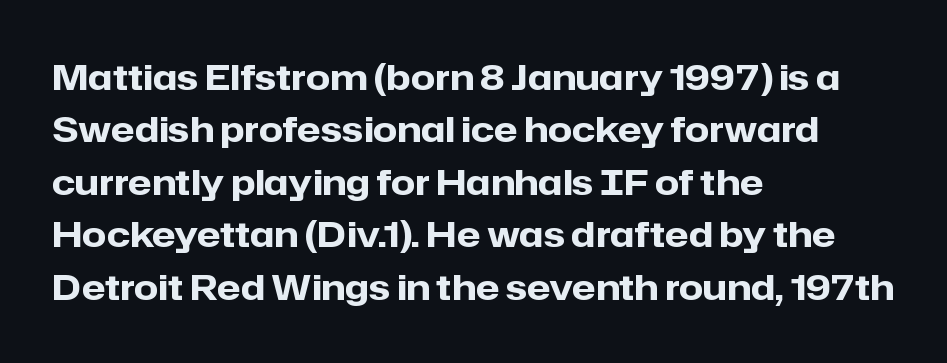
{"serif": "no", "italic": "no", "bold": "yes", "weight": "heavy", "width": "normal", "stroke_contrast": "low", "x_height": "medium", "monospaced": "no", "underline": "no", "align": "left", "line_spacing": "normal", "line_spacing_ratio": 1.5, "letter_spacing": "normal", "letter_spacing_em": 0.0, "glyph_px": 35}
